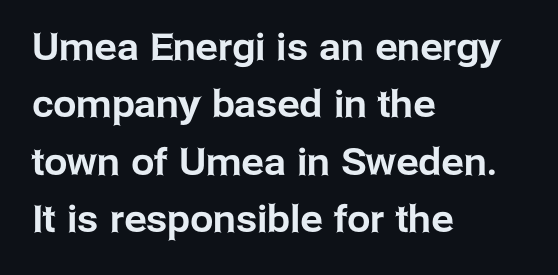
The image shows 37 px sans-serif type, upright; set left-aligned, normal line spacing (1.55x), normal letter spacing, not underlined; low stroke contrast and a medium x-height.
